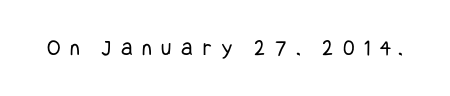
The image shows 23 px text type, upright; set unusually wide letter spacing (+0.41 em), not underlined.
